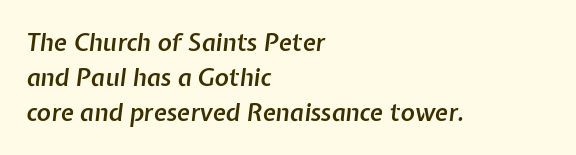
The designer left line spacing at the default. Nobody touched the tracking dial on this one. The words here are not underlined. The compositor pushed each line to the left boundary. Look at the stroke-to-counter ratio: somewhat heavy, a semibold. A typesetter would mark this as italic.
